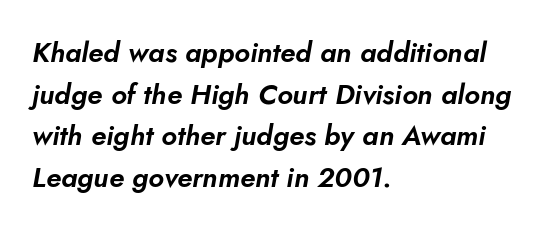
The image shows 28 px text type, italic (leaning right); set left-aligned, normal line spacing (1.49x), normal letter spacing, not underlined; low stroke contrast and a small x-height.
